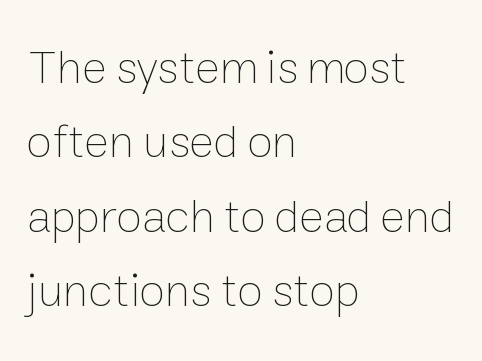
Q: Is the text bold? A: No.
Q: Is the text italic (slanted)? A: No, it is upright.
Q: Is the text underlined? A: No.
Q: How is the paragraph aligned? A: Left-aligned.
Q: Is the spacing between letters normal or unusually wide? A: Normal.
Q: Is the spacing between lines tight, normal or loose? A: Normal.
Q: Width (condensed, normal, or wide)? A: Normal.
Q: Stroke contrast? A: Low.
Q: x-height? A: Medium.
Q: Monospaced? A: No.
